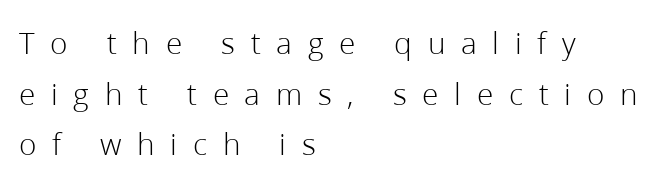
Ink coverage per letter is moderate at most. The letters carry no serifs — their stems end cleanly without finishing strokes. Quick note: underline off. Proportional: the letters do not fall into vertical columns. It's the straight-up-and-down kind of type. The tracking reads as deliberately expanded to a designer's eye.
